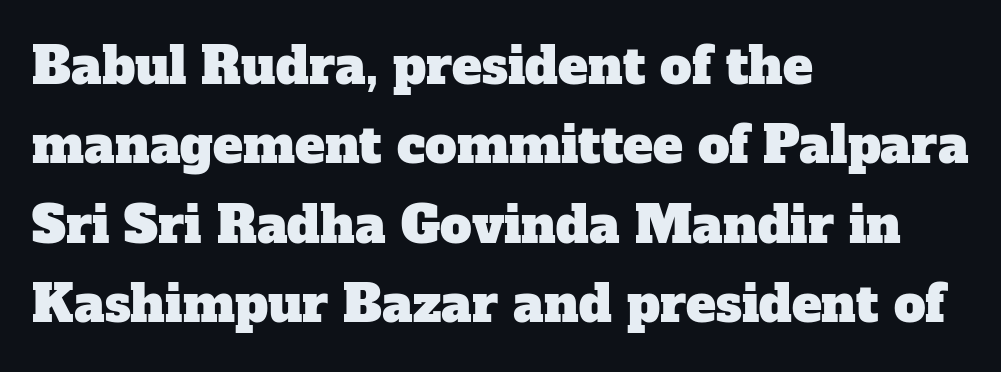
The gaps between neighbouring characters are ordinary and unremarkable. The lines are quadded left. One glance says typical: line gaps are just what's usual. No word sits above an underline.
